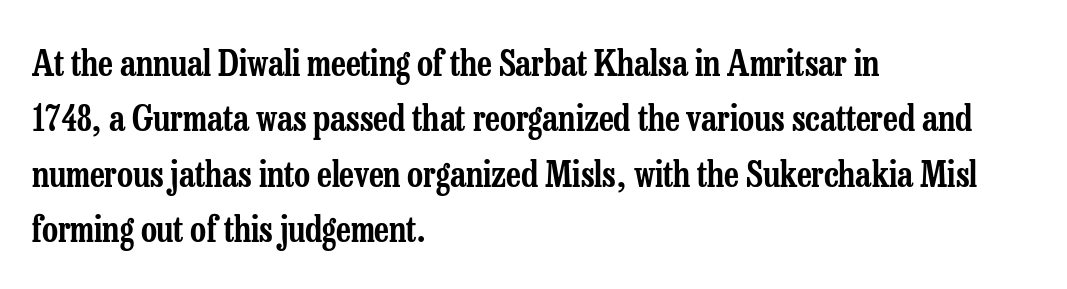
Q: Is the text italic (slanted)? A: No, it is upright.
Q: Is the typeface a serif or a sans-serif typeface? A: Serif.
Q: Is the text underlined? A: No.
Q: How is the paragraph aligned? A: Left-aligned.
Q: Is the spacing between letters normal or unusually wide? A: Normal.
Q: Is the spacing between lines tight, normal or loose? A: Normal.
Q: Width (condensed, normal, or wide)? A: Condensed.
Q: Stroke contrast? A: Low.
Q: x-height? A: Medium.
Q: Monospaced? A: No.
